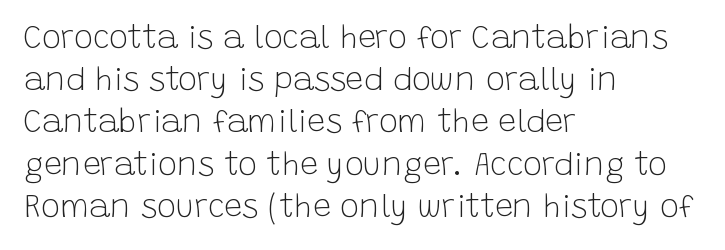
Q: Is the text bold? A: No.
Q: Is the text italic (slanted)? A: No, it is upright.
Q: Is the typeface a serif or a sans-serif typeface? A: Sans-serif.
Q: Is the text underlined? A: No.
Q: How is the paragraph aligned? A: Left-aligned.
Q: Is the spacing between letters normal or unusually wide? A: Normal.
Q: Is the spacing between lines tight, normal or loose? A: Normal.
Q: Width (condensed, normal, or wide)? A: Normal.
Q: Stroke contrast? A: Low.
Q: x-height? A: Large.
Q: Monospaced? A: No.
